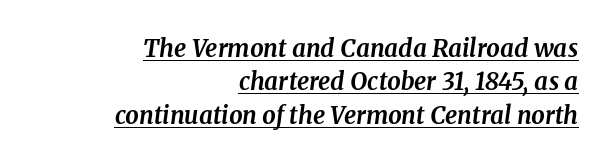
The image shows 24 px bold type, italic (leaning right); set right-aligned, normal line spacing (1.39x), normal letter spacing, underlined.
